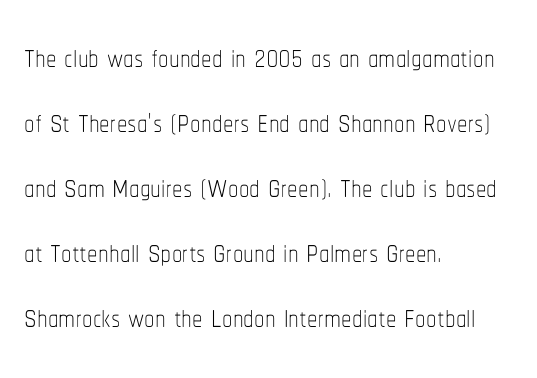
Q: Is the text bold? A: No.
Q: Is the text italic (slanted)? A: No, it is upright.
Q: Is the text underlined? A: No.
Q: How is the paragraph aligned? A: Left-aligned.
Q: Is the spacing between letters normal or unusually wide? A: Normal.
Q: Is the spacing between lines tight, normal or loose? A: Normal.
Q: Width (condensed, normal, or wide)? A: Condensed.
Q: Stroke contrast? A: Low.
Q: x-height? A: Medium.
Q: Monospaced? A: No.
